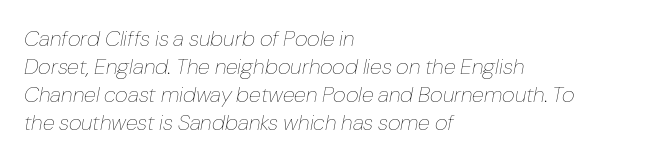
Q: Is the text bold? A: No.
Q: Is the text italic (slanted)? A: Yes, it leans right by about 10 degrees.
Q: Is the text underlined? A: No.
Q: How is the paragraph aligned? A: Left-aligned.
Q: Is the spacing between letters normal or unusually wide? A: Normal.
Q: Is the spacing between lines tight, normal or loose? A: Normal.
